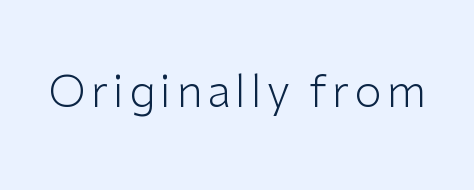
{"serif": "no", "italic": "no", "bold": "no", "weight": "light", "width": "normal", "stroke_contrast": "low", "x_height": "medium", "monospaced": "no", "underline": "no", "glyph_px": 44}
